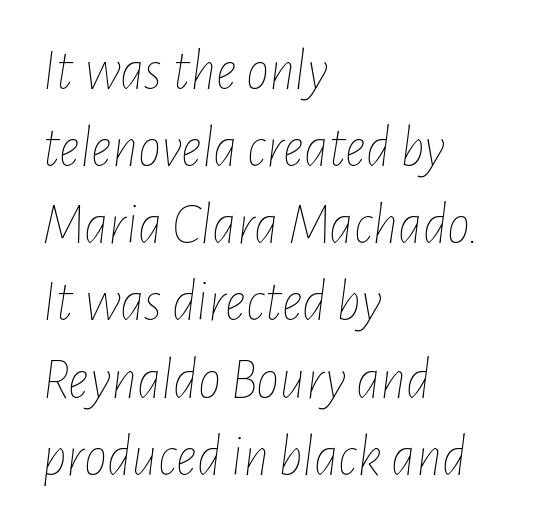
Q: Is the text bold? A: No.
Q: Is the text italic (slanted)? A: Yes, it leans right by about 7 degrees.
Q: Is the text underlined? A: No.
Q: How is the paragraph aligned? A: Left-aligned.
Q: Is the spacing between letters normal or unusually wide? A: Normal.
Q: Is the spacing between lines tight, normal or loose? A: Normal.
Q: Width (condensed, normal, or wide)? A: Condensed.
Q: Stroke contrast? A: Low.
Q: x-height? A: Medium.
Q: Monospaced? A: No.
